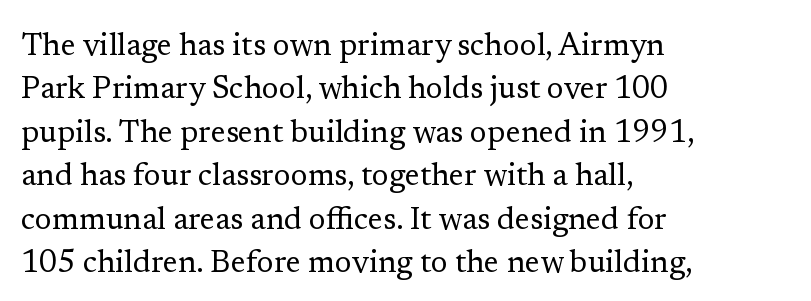
Q: Is the text bold? A: No.
Q: Is the text italic (slanted)? A: No, it is upright.
Q: Is the typeface a serif or a sans-serif typeface? A: Serif.
Q: Is the text underlined? A: No.
Q: How is the paragraph aligned? A: Left-aligned.
Q: Is the spacing between letters normal or unusually wide? A: Normal.
Q: Is the spacing between lines tight, normal or loose? A: Normal.
Q: Width (condensed, normal, or wide)? A: Normal.
Q: Stroke contrast? A: Low.
Q: x-height? A: Medium.
Q: Monospaced? A: No.
